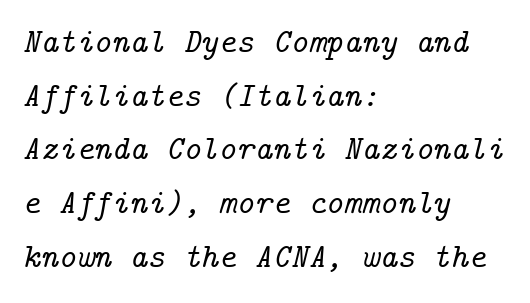
Q: Is the text italic (slanted)? A: Yes, it leans right by about 14 degrees.
Q: Is the typeface a serif or a sans-serif typeface? A: Serif.
Q: Is the text underlined? A: No.
Q: How is the paragraph aligned? A: Left-aligned.
Q: Is the spacing between letters normal or unusually wide? A: Normal.
Q: Is the spacing between lines tight, normal or loose? A: Normal.
Q: Width (condensed, normal, or wide)? A: Normal.
Q: Stroke contrast? A: Low.
Q: x-height? A: Medium.
